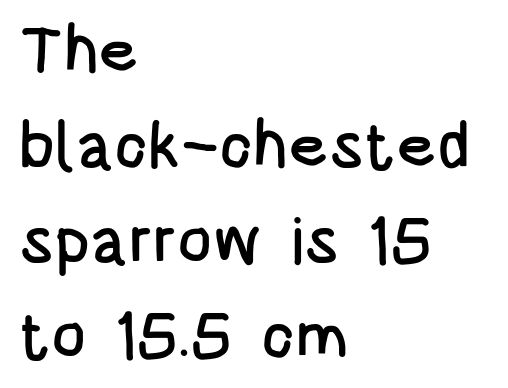
The rendering uses natural spacing where letterforms have individual widths. Reading down the block, your eye returns to a fixed left position each line. Every stem runs plumb, perpendicular to the baseline. The text was rendered using a sans face with plain stroke endings. Descenders hang freely into open space. In terms of letterspacing, this is plain default setting.
